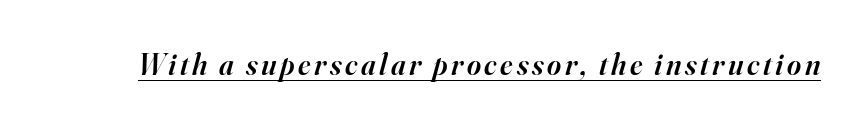
{"serif": "yes", "italic": "yes", "lean": "right", "slant_degrees": 16, "bold": "semi", "weight": "semibold", "width": "normal", "stroke_contrast": "high", "x_height": "small", "monospaced": "no", "underline": "yes", "glyph_px": 30}
